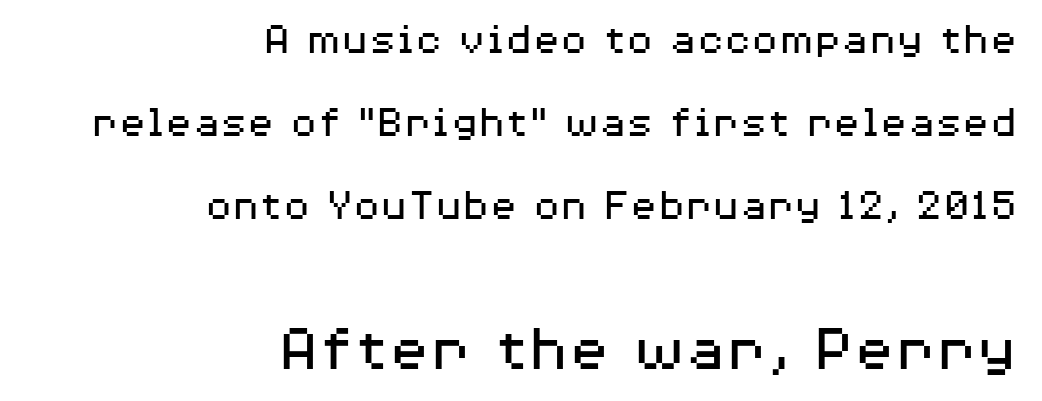
{"serif": "no", "italic": "no", "bold": "no", "weight": "regular", "width": "wide", "stroke_contrast": "medium", "x_height": "medium", "monospaced": "no", "underline": "no", "align": "right", "line_spacing_ratio": 1.85, "letter_spacing": "normal", "letter_spacing_em": 0.0, "larger_block": "second", "size_ratio": 1.49, "glyph_px": 67}
